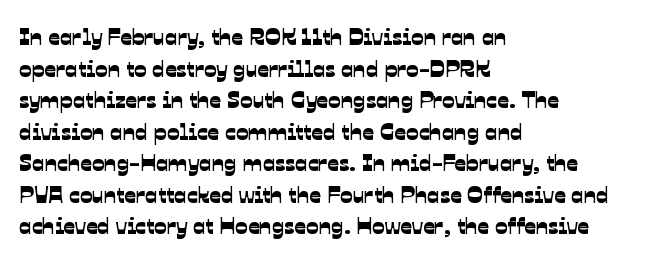
Q: Is the text underlined? A: No.
Q: How is the paragraph aligned? A: Left-aligned.
Q: Is the spacing between letters normal or unusually wide? A: Normal.
Q: Is the spacing between lines tight, normal or loose? A: Normal.
